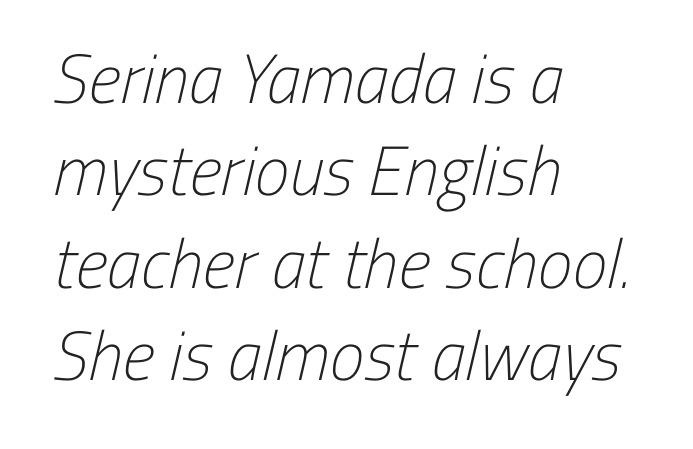
The image shows 70 px light, condensed sans-serif type; set left-aligned, normal line spacing (1.32x), normal letter spacing, not underlined; low stroke contrast and a medium x-height.
